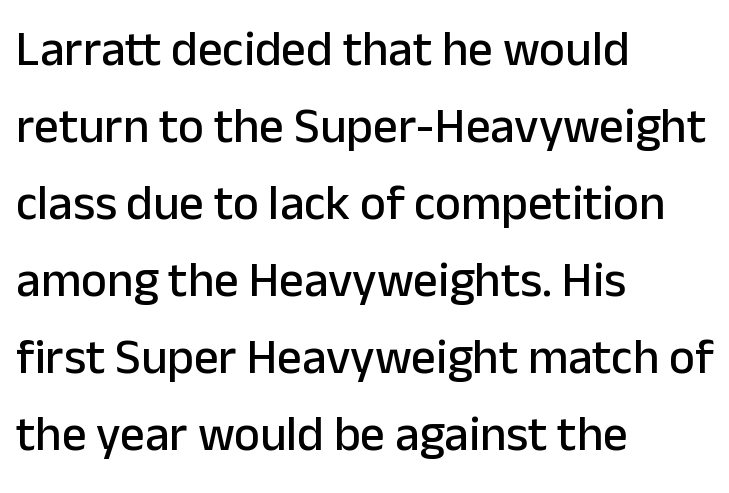
Q: Is the text italic (slanted)? A: No, it is upright.
Q: Is the typeface a serif or a sans-serif typeface? A: Sans-serif.
Q: Is the text underlined? A: No.
Q: How is the paragraph aligned? A: Left-aligned.
Q: Is the spacing between letters normal or unusually wide? A: Normal.
Q: Is the spacing between lines tight, normal or loose? A: Normal.
Q: Width (condensed, normal, or wide)? A: Normal.
Q: Stroke contrast? A: Low.
Q: x-height? A: Medium.
Q: Monospaced? A: No.
